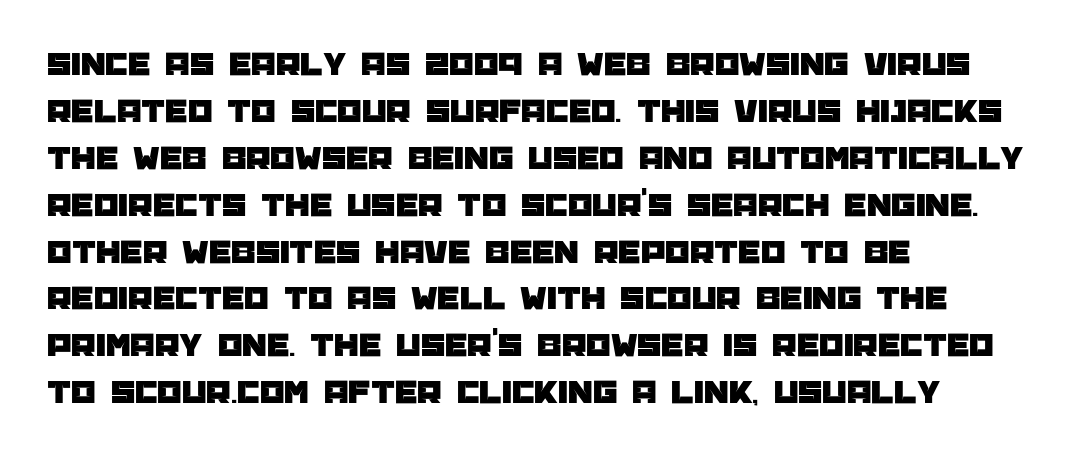
{"serif": "no", "italic": "no", "width": "normal", "stroke_contrast": "low", "x_height": "large", "monospaced": "no", "underline": "no", "align": "left", "line_spacing": "normal", "line_spacing_ratio": 1.34, "letter_spacing": "normal", "letter_spacing_em": 0.0, "glyph_px": 35}
